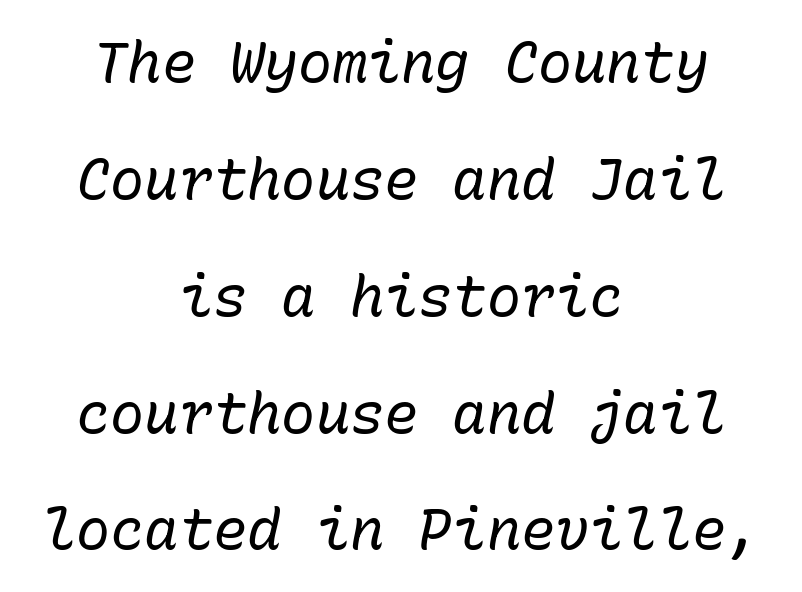
These lines keep a tight, regular rhythm from letter to letter. Compared with typical paragraphs, the rows here are farther apart. Ink coverage per letter is moderate at most. The gap between lines stays unmarked. Which margin do the lines hug? Neither — every line sits in the middle. The rendering uses typewriter-style spacing with identical character cells.
